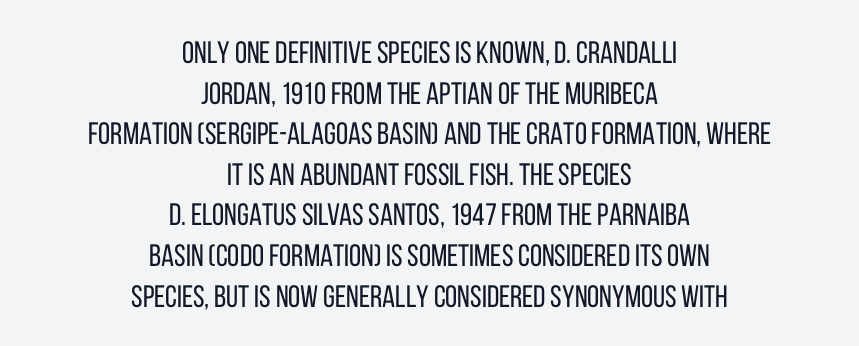
{"serif": "no", "italic": "no", "bold": "no", "weight": "regular", "width": "condensed", "stroke_contrast": "low", "x_height": "large", "monospaced": "no", "underline": "no", "align": "center", "line_spacing": "normal", "line_spacing_ratio": 1.31, "letter_spacing": "normal", "letter_spacing_em": 0.0, "glyph_px": 31}
